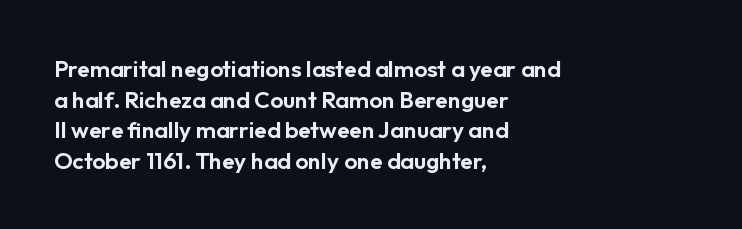
A typesetter would call this leading conventional body-copy spacing. No italicization has been applied; the sample stays upright. Tracking value appears to be zero — textbook default spacing. Short and long lines alike share a common starting point at left. Decoration check: the copy has no underline.
